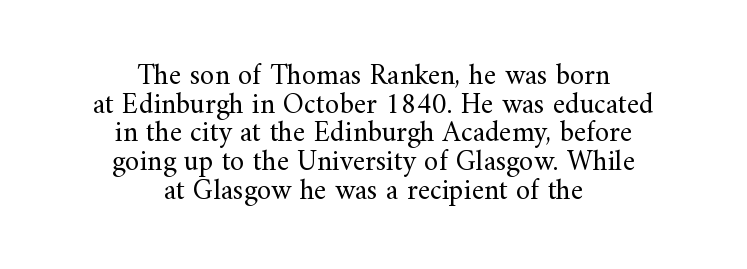
The image shows 29 px regular-weight serif type, upright; set centered, tight line spacing (0.99x), normal letter spacing, not underlined; medium stroke contrast and a small x-height.
